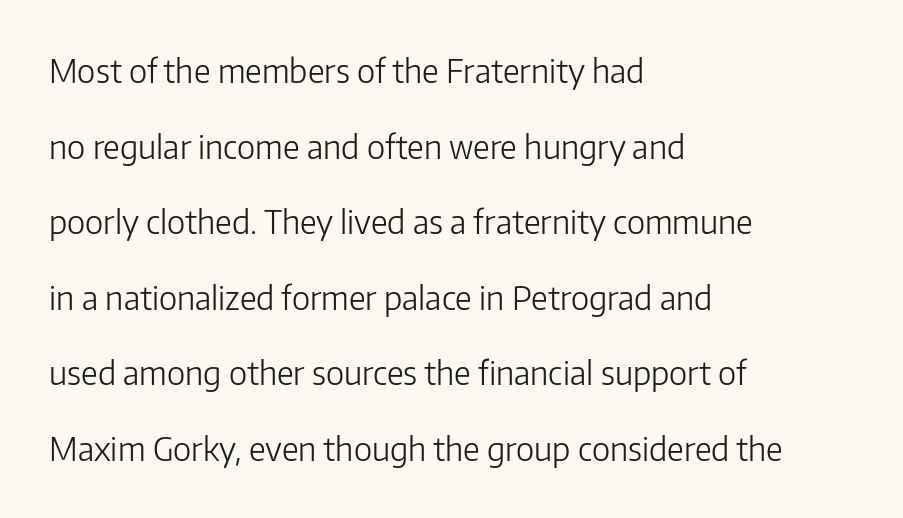
I'd call this a sans setting — the letters go barefoot. Is there any slant? The stems are plumb. Nothing unusual about the tracking: characters are spaced as the font intends. The face used here is proportionally spaced, like ordinary book or web type. Horizontally, the lines are justified to the leading edge only.
